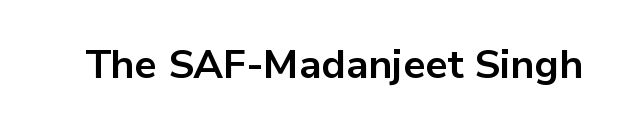
The type is set solid horizontally, with unmodified tracking. Descenders are the only things crossing below the line. Every letter is thick-stroked: bold, no question. Each letter keeps its own natural width here, so spacing adapts to shape.
